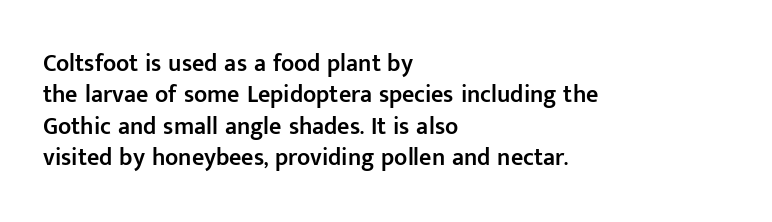
The image shows 24 px text type, upright; set left-aligned, normal line spacing (1.31x), normal letter spacing, not underlined.
